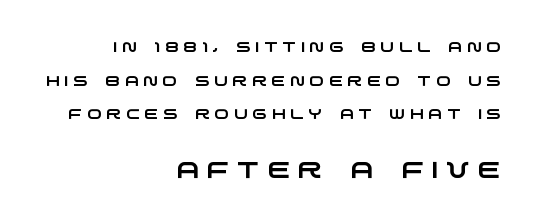
The image shows 23 px text type; set right-aligned, loose line spacing (2.4x), unusually wide letter spacing (+0.34 em), not underlined; the second (bottom) block is 1.64x larger.
